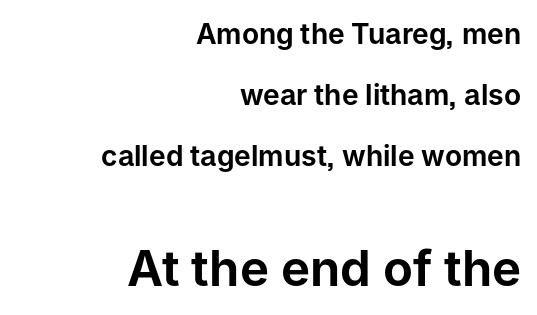
Q: Is the text italic (slanted)? A: No, it is upright.
Q: Is the typeface a serif or a sans-serif typeface? A: Sans-serif.
Q: Is the text underlined? A: No.
Q: How is the paragraph aligned? A: Right-aligned.
Q: Is the spacing between letters normal or unusually wide? A: Normal.
Q: Is the spacing between lines tight, normal or loose? A: Loose.
Q: Which block of text is set in a larger size, the first (top) or the second (bottom)? A: The second (bottom) one.
Q: Width (condensed, normal, or wide)? A: Normal.
Q: Stroke contrast? A: Low.
Q: x-height? A: Medium.
Q: Monospaced? A: No.
